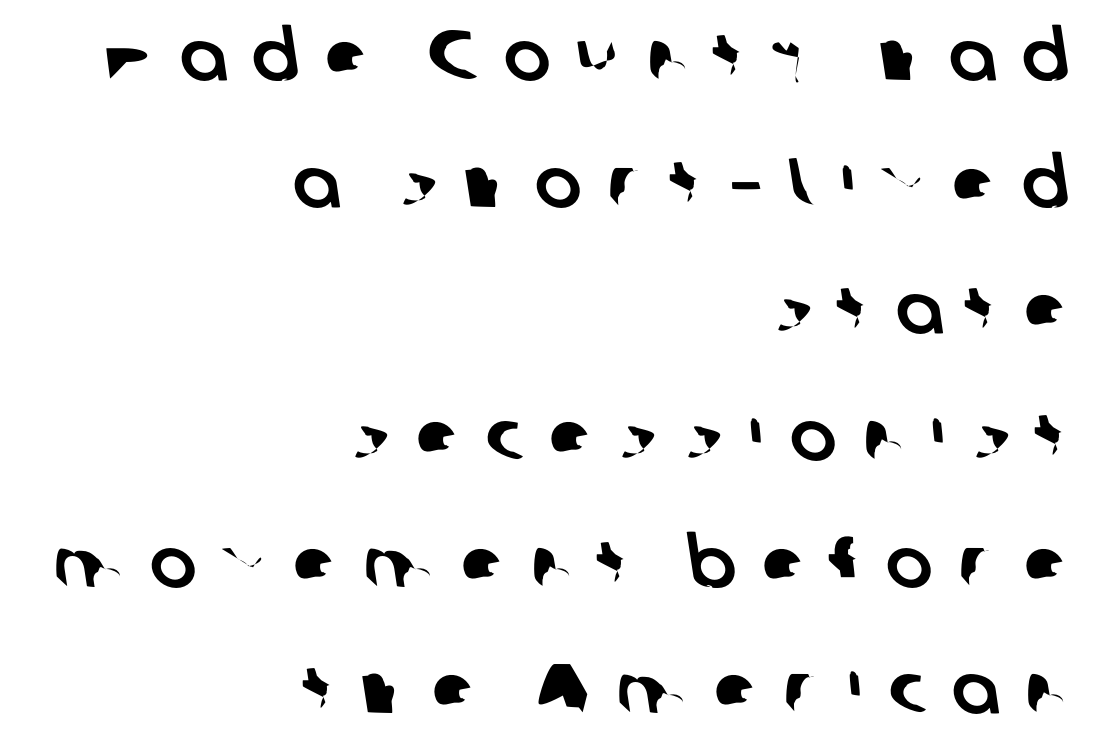
The passage shown is typed in a proportional face where columns would drift. Note: no serifs on the glyphs. The words here are not underlined. The face used here is rendered with a markedly widened letterfit.
